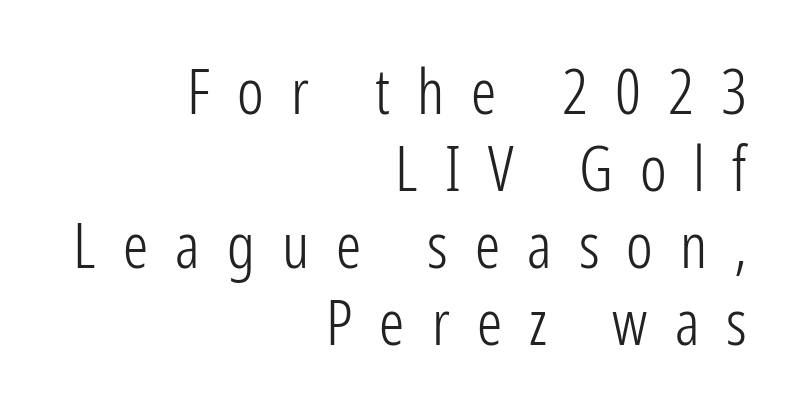
{"serif": "no", "italic": "no", "bold": "no", "weight": "light", "width": "condensed", "stroke_contrast": "low", "x_height": "medium", "monospaced": "no", "underline": "no", "align": "right", "line_spacing_ratio": 1.22, "letter_spacing": "wide", "letter_spacing_em": 0.43, "glyph_px": 63}
